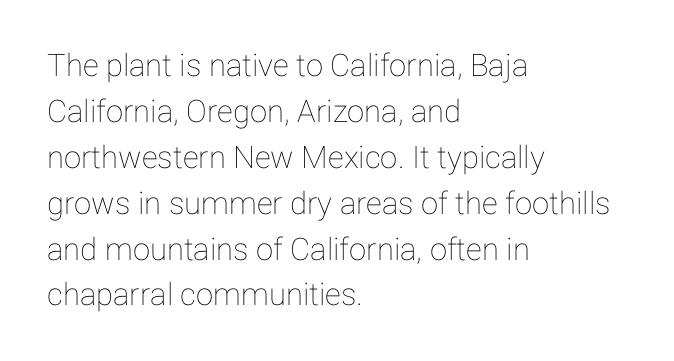
The block of text has a typical density, with ordinary space between rows. The letters stand upright; this is a roman face. Underlining? Definitely not there. Notice how the passage keeps a crisp vertical edge on the left only.
